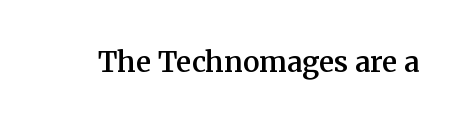
You can tell it's not italic because the verticals are truly vertical. A fair bit of extra ink — the face is semibold, not bold. Students, note that the glyphs here touch the page at normal intervals. Bare-footed words on every line. Little horizontal feet cap the strokes, marking this as serif type. Looks like regular typesetting: each glyph gets only the width it needs.
